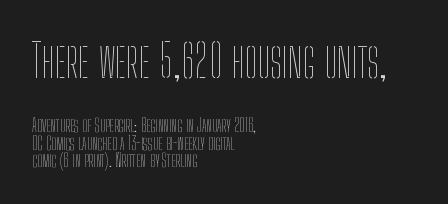
The image shows 46 px thin, condensed type, upright; set left-aligned, tight line spacing (0.98x), normal letter spacing, not underlined; the first (top) block is 2.56x larger; low stroke contrast and a medium x-height.
